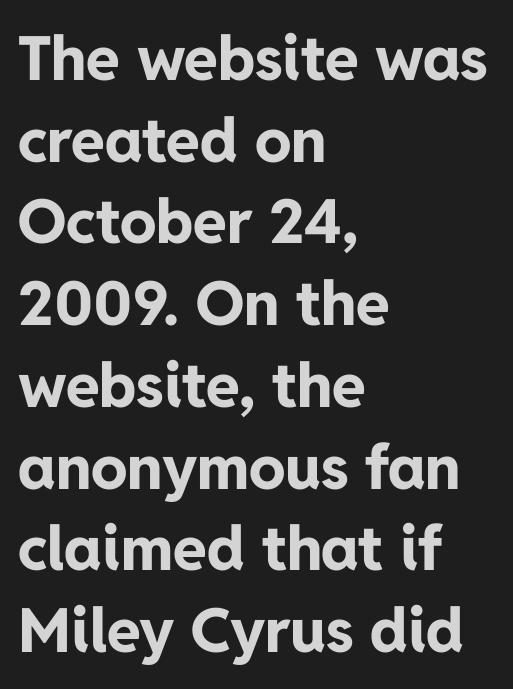
The image shows 61 px bold sans-serif type, upright; set left-aligned, normal line spacing (1.34x), normal letter spacing, not underlined; low stroke contrast and a medium x-height.
